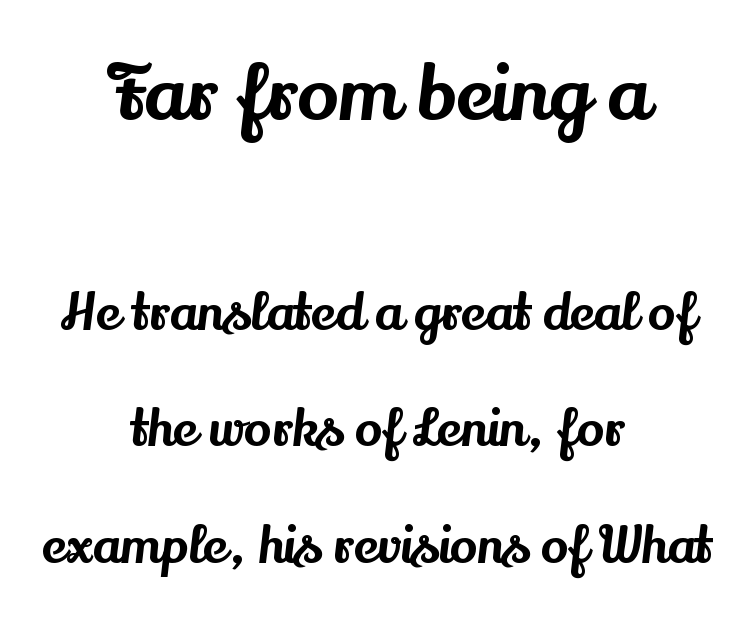
Each letter keeps its own natural width here, so spacing adapts to shape. I'd call this a serif setting — the letters wear small feet. Look at the glyph heights: the upper group is clearly the bigger setting.
